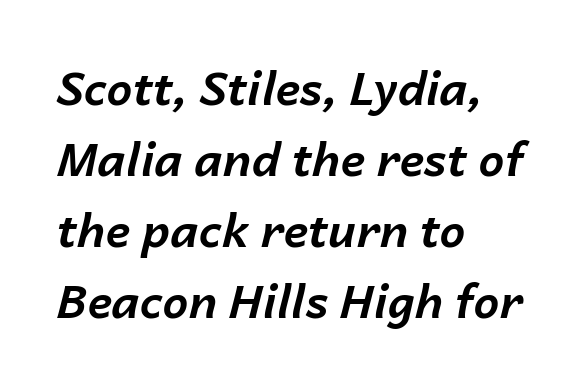
The image shows 46 px bold type, italic (leaning right); set left-aligned, normal line spacing (1.54x), normal letter spacing, not underlined; low stroke contrast and a medium x-height.
